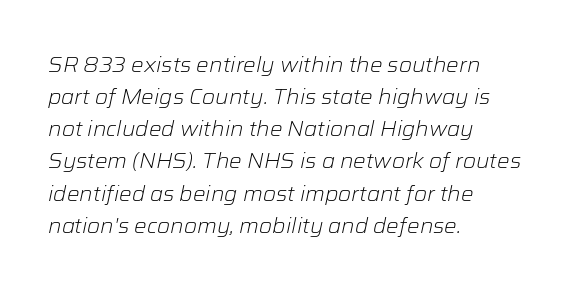
{"italic": "yes", "lean": "right", "slant_degrees": 12, "bold": "no", "underline": "no", "align": "left", "line_spacing": "normal", "line_spacing_ratio": 1.53, "letter_spacing": "normal", "letter_spacing_em": 0.0, "glyph_px": 21}
